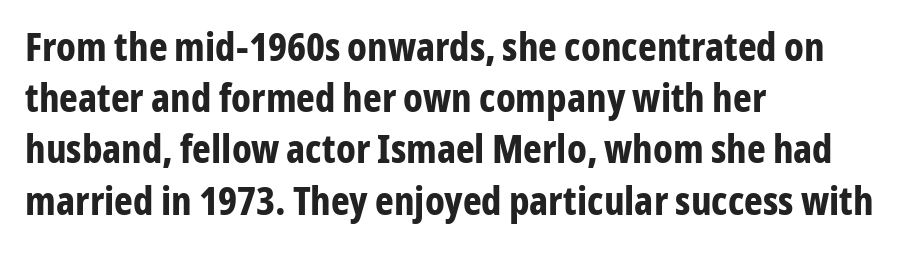
Q: Is the text bold? A: Yes.
Q: Is the text italic (slanted)? A: No, it is upright.
Q: Is the typeface a serif or a sans-serif typeface? A: Sans-serif.
Q: Is the text underlined? A: No.
Q: How is the paragraph aligned? A: Left-aligned.
Q: Is the spacing between letters normal or unusually wide? A: Normal.
Q: Is the spacing between lines tight, normal or loose? A: Normal.
Q: Width (condensed, normal, or wide)? A: Condensed.
Q: Stroke contrast? A: Low.
Q: x-height? A: Medium.
Q: Monospaced? A: No.
